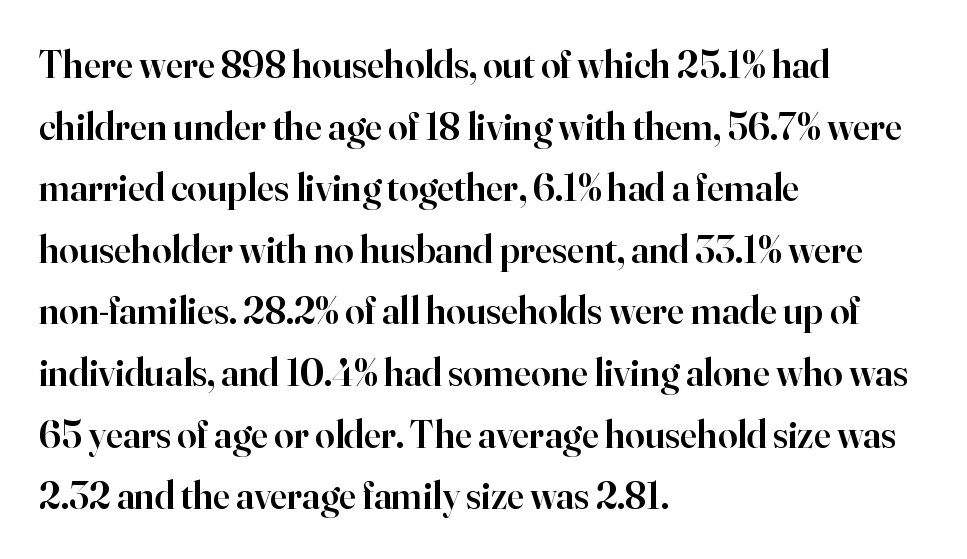
Q: Is the text bold? A: Semi-bold.
Q: Is the text italic (slanted)? A: No, it is upright.
Q: Is the typeface a serif or a sans-serif typeface? A: Serif.
Q: Is the text underlined? A: No.
Q: How is the paragraph aligned? A: Left-aligned.
Q: Is the spacing between letters normal or unusually wide? A: Normal.
Q: Is the spacing between lines tight, normal or loose? A: Normal.
Q: Width (condensed, normal, or wide)? A: Normal.
Q: Stroke contrast? A: High.
Q: x-height? A: Small.
Q: Monospaced? A: No.
